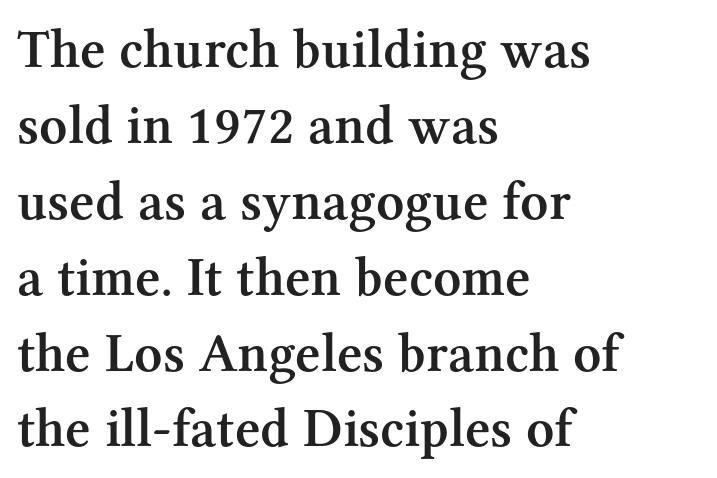
This is moderately heavy type, rendered in semibold. The type is set solid horizontally, with unmodified tracking. Vertical strokes here are truly vertical. Looks like regular typesetting: each glyph gets only the width it needs.
